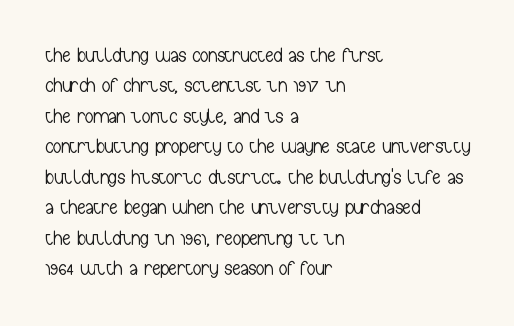
Letter spacing: default. Ink coverage per letter is moderate at most. The rag falls on the right side of this text block. Descenders are the only things crossing below the line. This block has exactly the height ordinary leading produces. This is the regular roman posture of the typeface.
